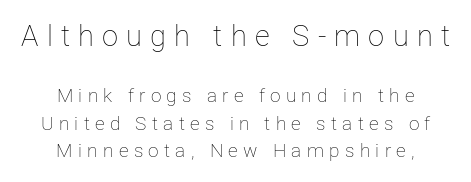
The image shows 29 px thin type, upright; set centered, normal line spacing (1.45x), unusually wide letter spacing (+0.28 em), not underlined; the first (top) block is 1.53x larger; low stroke contrast and a medium x-height.
